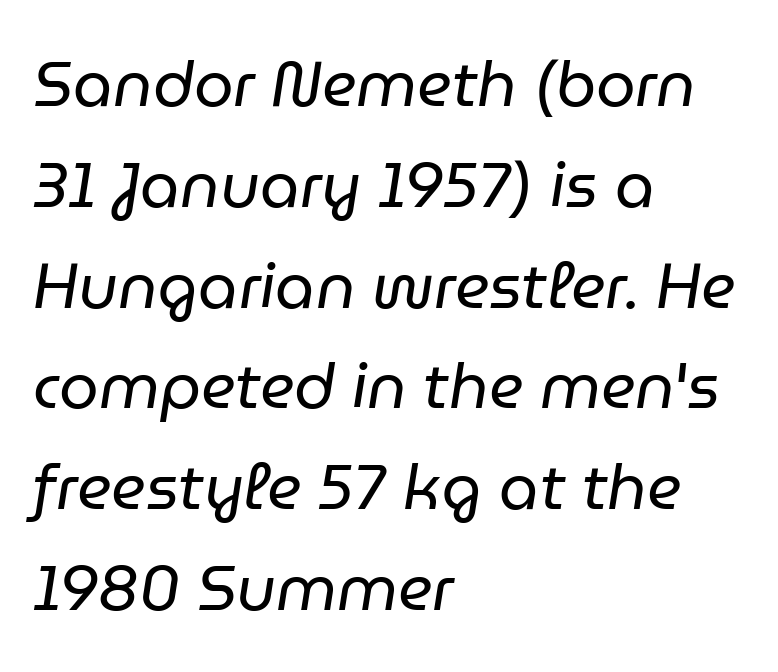
Q: Is the text bold? A: No.
Q: Is the text italic (slanted)? A: Yes, it leans right by about 9 degrees.
Q: Is the text underlined? A: No.
Q: How is the paragraph aligned? A: Left-aligned.
Q: Is the spacing between letters normal or unusually wide? A: Normal.
Q: Is the spacing between lines tight, normal or loose? A: Normal.
Q: Width (condensed, normal, or wide)? A: Normal.
Q: Stroke contrast? A: Low.
Q: x-height? A: Medium.
Q: Monospaced? A: No.
